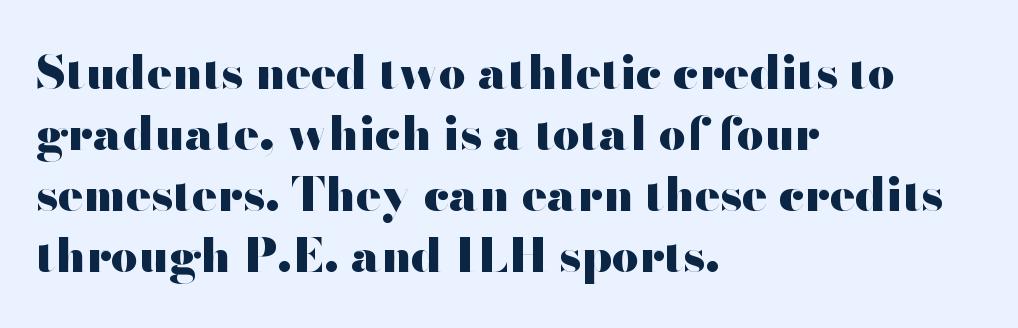
{"serif": "no", "italic": "no", "bold": "yes", "weight": "heavy", "width": "wide", "stroke_contrast": "high", "x_height": "small", "monospaced": "no", "underline": "no", "align": "left", "line_spacing": "normal", "line_spacing_ratio": 1.3, "letter_spacing": "normal", "letter_spacing_em": 0.0, "glyph_px": 47}
